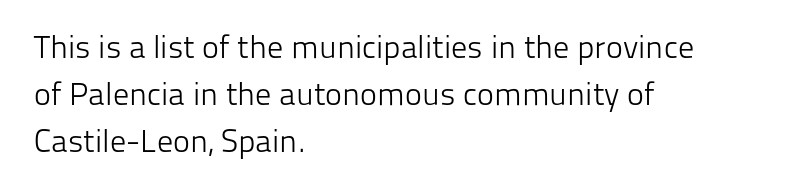
The image shows 32 px light sans-serif type, upright; set left-aligned, normal line spacing (1.47x), normal letter spacing, not underlined; low stroke contrast and a medium x-height.
